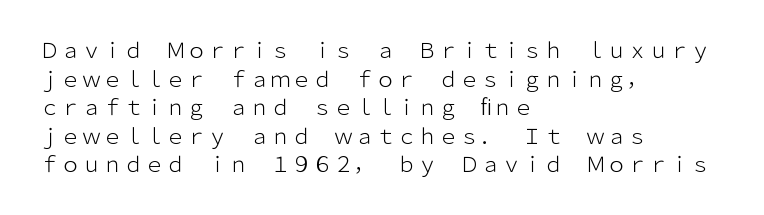
The image shows 21 px text type, upright; set left-aligned, normal line spacing (1.36x), normal letter spacing, not underlined.
